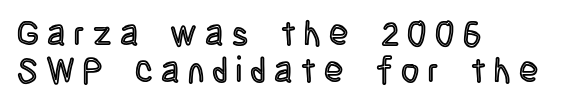
The letters advance in unequal steps, a hallmark of proportional type. The rendering uses a small line-height, squeezing the rows. Descenders are the only things crossing below the line. Look at the tracking — it's clearly loosened, letters drifting apart.
